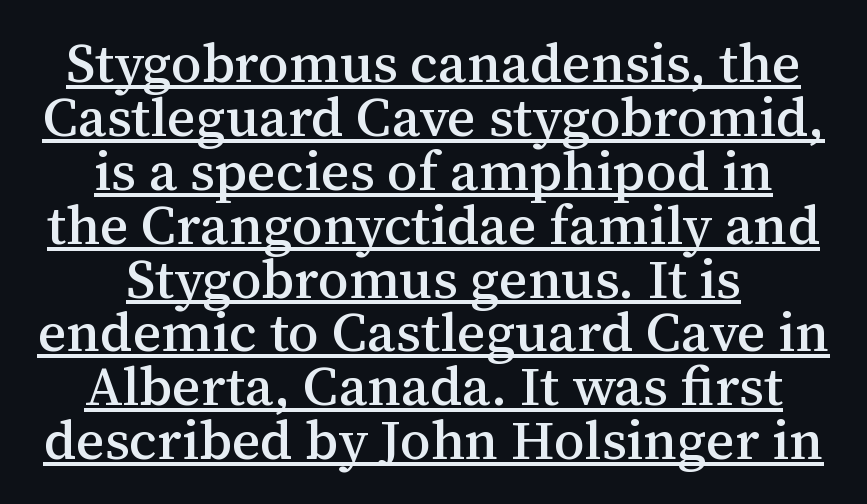
{"serif": "yes", "italic": "no", "width": "normal", "stroke_contrast": "medium", "x_height": "medium", "monospaced": "no", "underline": "yes", "align": "center", "line_spacing": "tight", "line_spacing_ratio": 0.98, "letter_spacing": "normal", "letter_spacing_em": 0.0, "glyph_px": 55}
